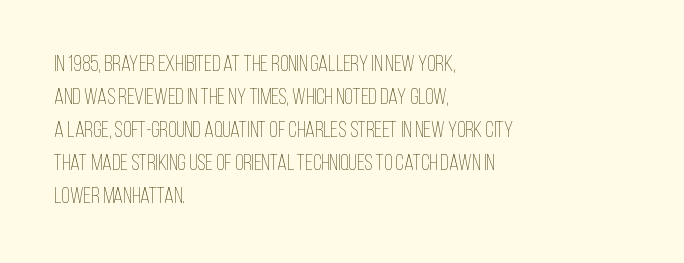
{"italic": "no", "bold": "no", "underline": "no", "align": "left", "line_spacing": "normal", "line_spacing_ratio": 1.5, "letter_spacing": "normal", "letter_spacing_em": 0.0, "glyph_px": 22}
